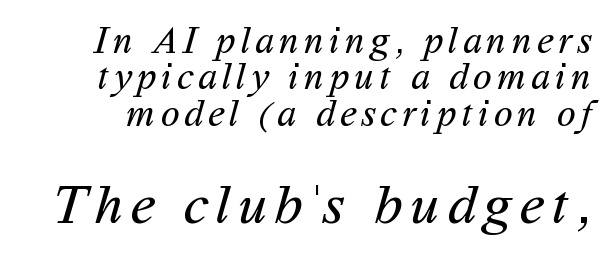
Is this a sans? Yes — the strokes have no serifs. Each row of text sits above clean, open space. Vertically, the passage feels compressed, each row crowding the next. Small over large — that's the arrangement of the two blocks here. This is not heavy type; no bold has been used. Is this a fixed-width face? No — the glyphs have proportional, varying widths.
